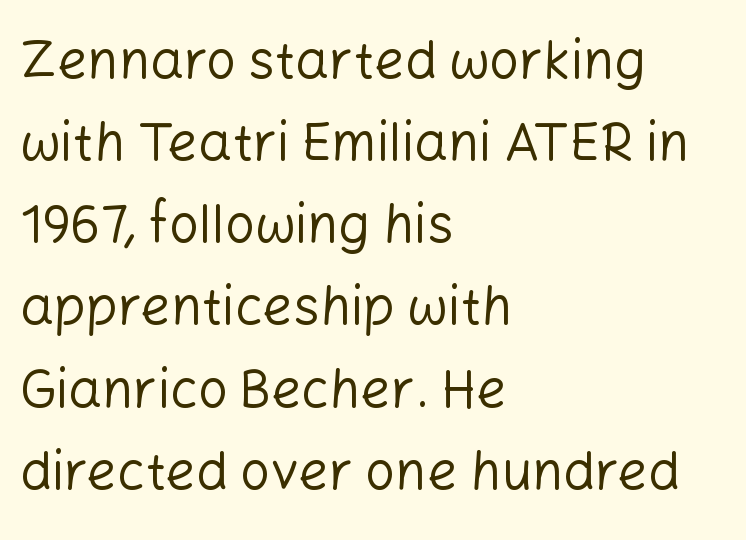
Q: Is the text bold? A: No.
Q: Is the text italic (slanted)? A: No, it is upright.
Q: Is the typeface a serif or a sans-serif typeface? A: Sans-serif.
Q: Is the text underlined? A: No.
Q: How is the paragraph aligned? A: Left-aligned.
Q: Is the spacing between letters normal or unusually wide? A: Normal.
Q: Is the spacing between lines tight, normal or loose? A: Normal.
Q: Width (condensed, normal, or wide)? A: Normal.
Q: Stroke contrast? A: Low.
Q: x-height? A: Medium.
Q: Monospaced? A: No.
